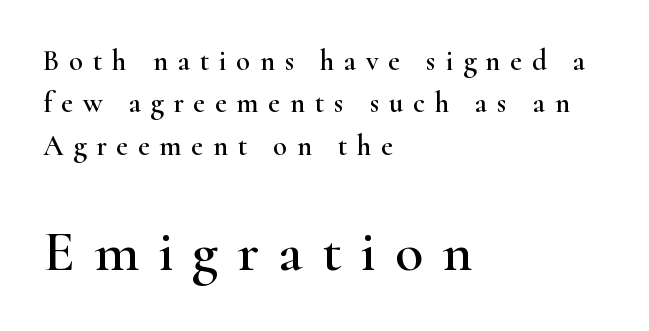
Q: Is the text italic (slanted)? A: No, it is upright.
Q: Is the typeface a serif or a sans-serif typeface? A: Serif.
Q: Is the text underlined? A: No.
Q: How is the paragraph aligned? A: Left-aligned.
Q: Is the spacing between letters normal or unusually wide? A: Unusually wide.
Q: Is the spacing between lines tight, normal or loose? A: Normal.
Q: Which block of text is set in a larger size, the first (top) or the second (bottom)? A: The second (bottom) one.
Q: Width (condensed, normal, or wide)? A: Wide.
Q: Stroke contrast? A: High.
Q: x-height? A: Small.
Q: Monospaced? A: No.
